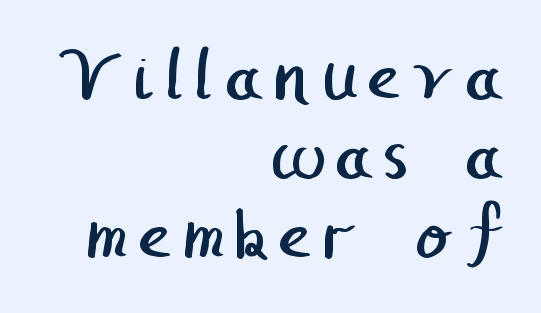
Q: Is the text bold? A: No.
Q: Is the typeface a serif or a sans-serif typeface? A: Sans-serif.
Q: Is the text underlined? A: No.
Q: How is the paragraph aligned? A: Right-aligned.
Q: Is the spacing between lines tight, normal or loose? A: Tight.
Q: Width (condensed, normal, or wide)? A: Normal.
Q: Stroke contrast? A: Low.
Q: x-height? A: Medium.
